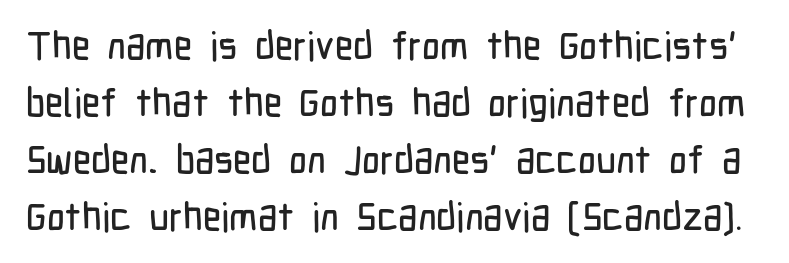
{"serif": "no", "italic": "no", "width": "condensed", "stroke_contrast": "low", "x_height": "medium", "monospaced": "no", "underline": "no", "line_spacing": "normal", "line_spacing_ratio": 1.46, "letter_spacing": "normal", "letter_spacing_em": 0.0, "glyph_px": 39}
